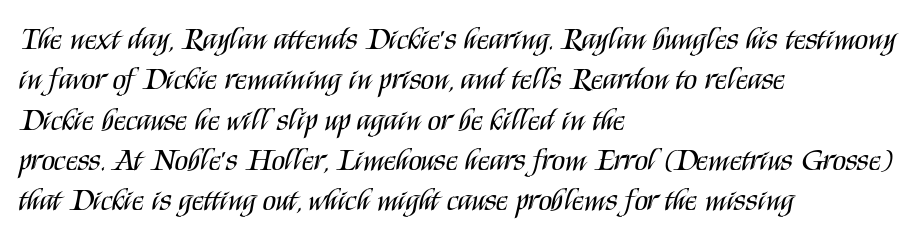
{"serif": "no", "bold": "no", "weight": "regular", "width": "condensed", "stroke_contrast": "medium", "x_height": "large", "monospaced": "no", "underline": "no", "align": "left", "line_spacing": "normal", "line_spacing_ratio": 1.3, "letter_spacing": "normal", "letter_spacing_em": 0.0, "glyph_px": 31}
